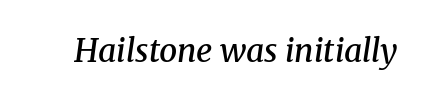
The image shows 32 px semibold serif type, italic (leaning right); set normal letter spacing, not underlined; medium stroke contrast and a medium x-height.
